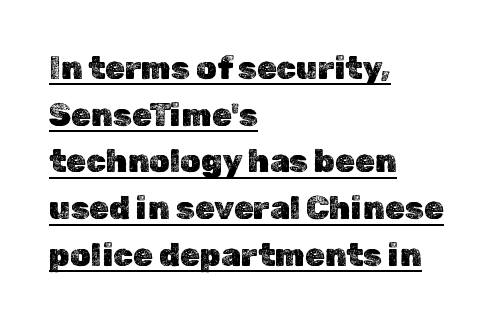
The image shows 32 px text type, upright; set left-aligned, normal line spacing (1.46x), normal letter spacing, underlined; a medium x-height.
